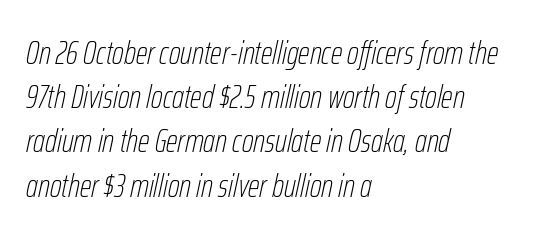
The type is set solid horizontally, with unmodified tracking. Short and long lines alike share a common starting point at left. Type without underlining. Heft: none added — not bold.
